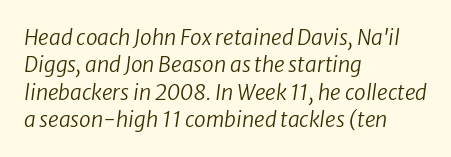
{"italic": "yes", "lean": "right", "slant_degrees": 8, "bold": "no", "underline": "no", "align": "left", "line_spacing": "normal", "line_spacing_ratio": 1.3, "letter_spacing": "normal", "letter_spacing_em": 0.0, "glyph_px": 21}
